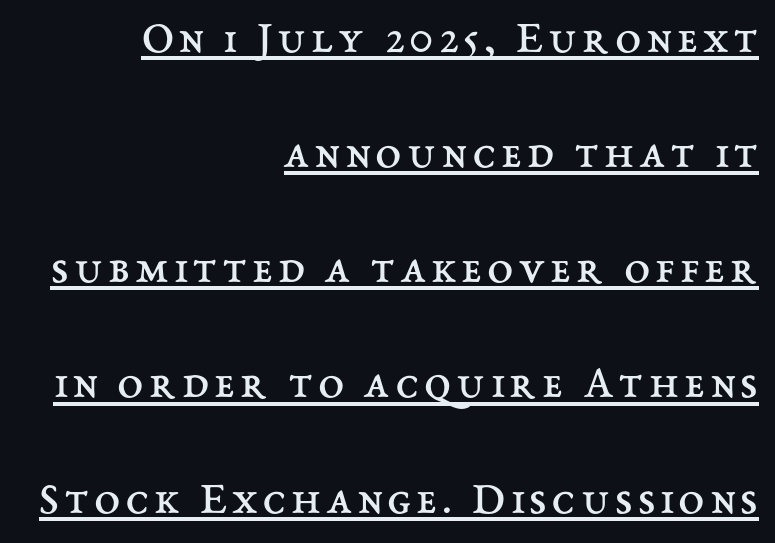
{"italic": "no", "bold": "no", "weight": "regular", "width": "normal", "stroke_contrast": "medium", "x_height": "medium", "monospaced": "no", "underline": "yes", "align": "right", "line_spacing": "loose", "line_spacing_ratio": 2.45, "glyph_px": 47}
